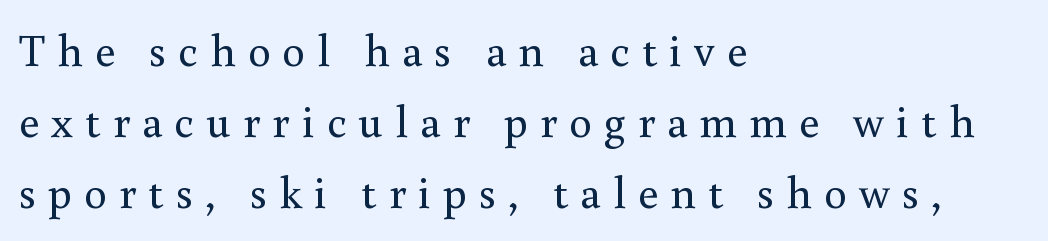
Q: Is the text bold? A: No.
Q: Is the text italic (slanted)? A: No, it is upright.
Q: Is the typeface a serif or a sans-serif typeface? A: Serif.
Q: Is the text underlined? A: No.
Q: How is the paragraph aligned? A: Left-aligned.
Q: Is the spacing between letters normal or unusually wide? A: Unusually wide.
Q: Is the spacing between lines tight, normal or loose? A: Normal.
Q: Width (condensed, normal, or wide)? A: Normal.
Q: Stroke contrast? A: Medium.
Q: x-height? A: Small.
Q: Monospaced? A: No.
